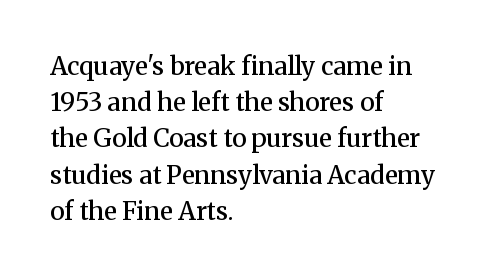
Q: Is the text bold? A: Semi-bold.
Q: Is the text italic (slanted)? A: No, it is upright.
Q: Is the text underlined? A: No.
Q: How is the paragraph aligned? A: Left-aligned.
Q: Is the spacing between letters normal or unusually wide? A: Normal.
Q: Is the spacing between lines tight, normal or loose? A: Normal.
